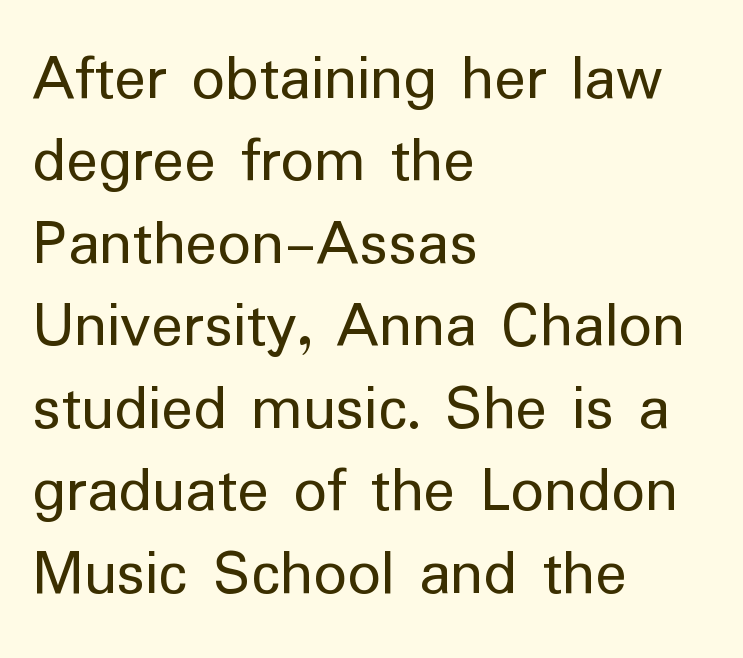
Each letter keeps its own natural width here, so spacing adapts to shape. I'd call this a sans setting — the letters go barefoot. No extra ink here — the face is not bold. The letters stand straight up with perfectly vertical stems.
